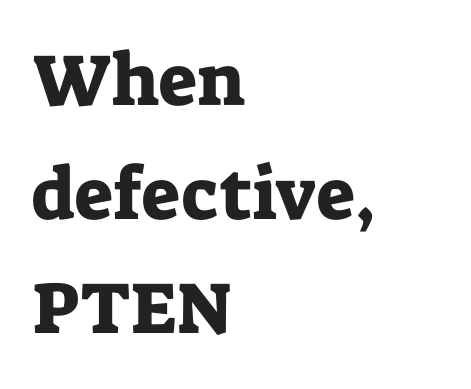
What stands out about the letter spacing? Nothing — it is the standard amount. Italic? Not at all — the glyphs are vertical. Think of a printed novel: that variable character pitch is what you see here. The leading is moderate, giving the passage an even texture. Compared with a centered layout, this one pins lines to the left instead. Serifs: yes, visible at the terminals of the letterforms.
